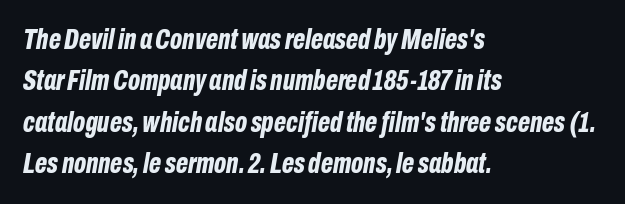
Observe the lean: these are italic letterforms. Horizontal alignment here is leftward, the default for most running prose. Emphasis by weight is at full strength: bold. The strip under each line holds only bare page. Students, observe: this is what conventionally led text looks like.
